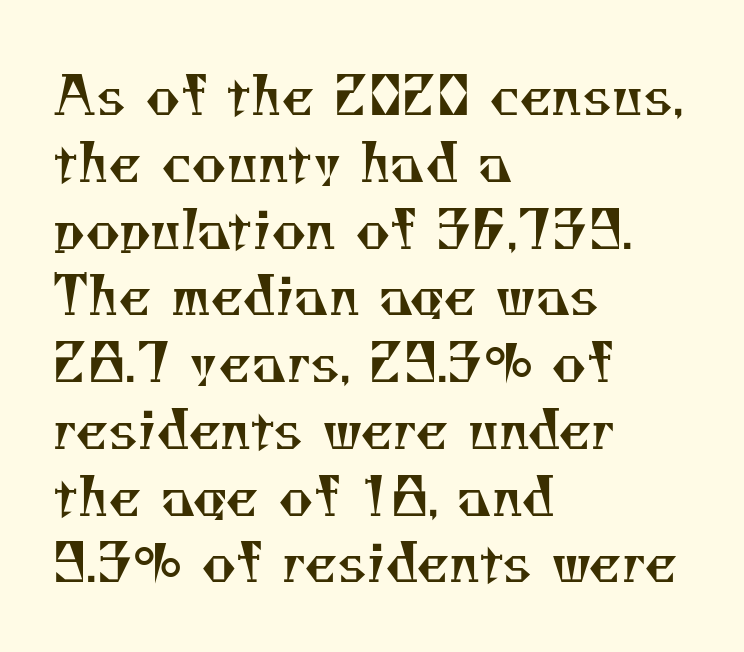
Teacher's note: observe the even left margin — that is flush-left alignment. Caption: face not bold, strokes unweighted. I'd call this a serif setting — the letters wear small feet. You could not count columns in this text — the font is proportionally spaced. Normally led — the rows are evenly, conventionally spaced. Short note: letters normally spaced.
